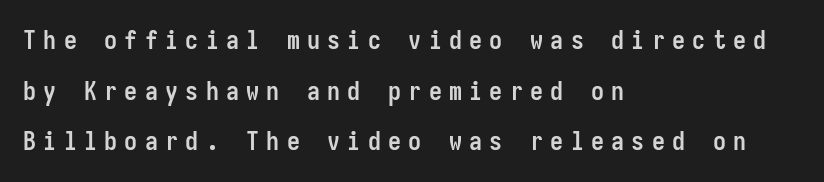
The zone under the glyphs is completely vacant. Strong, thick strokes mark this as bold type. This sample trades compactness for vertical openness between lines. Tracking value appears strongly positive — letters spread wide. Notice how the stems are strictly vertical — no italics here.
